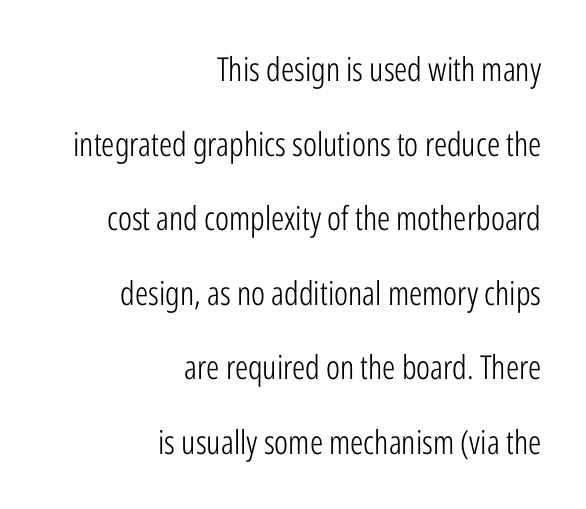
In CSS terms this would be text-align: right. This rendering employs a face without finishing strokes, i.e., a sans-serif. The letters stand upright; this is a roman face. Stroke thickness stays within the range of a standard reading face or lighter. Varying glyph widths throughout — classic text-font behaviour.
